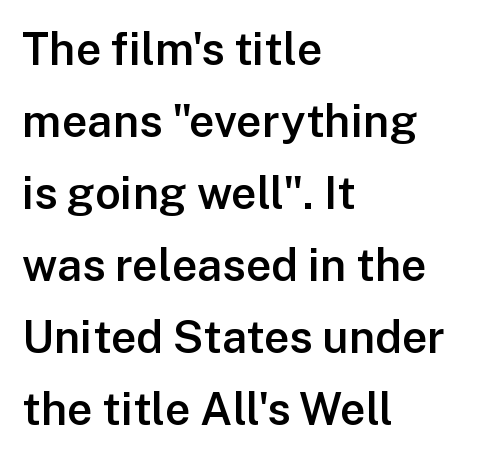
Tall strokes in this sample are plumb rather than angled. Inter-character spacing is left at the font's built-in metrics. The rag falls on the right side of this text block. Summary of vertical rhythm: regular, with standard interline spacing. Font category for this specimen: sans-serif. A typesetter would call this proportional, since set widths differ per character.
